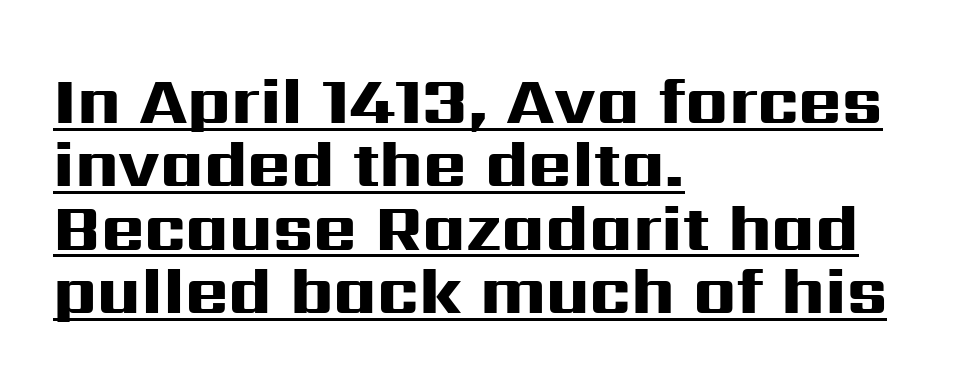
Q: Is the text bold? A: Yes.
Q: Is the text italic (slanted)? A: No, it is upright.
Q: Is the typeface a serif or a sans-serif typeface? A: Sans-serif.
Q: Is the text underlined? A: Yes.
Q: How is the paragraph aligned? A: Left-aligned.
Q: Is the spacing between letters normal or unusually wide? A: Normal.
Q: Is the spacing between lines tight, normal or loose? A: Tight.
Q: Width (condensed, normal, or wide)? A: Wide.
Q: Stroke contrast? A: High.
Q: x-height? A: Medium.
Q: Monospaced? A: No.
